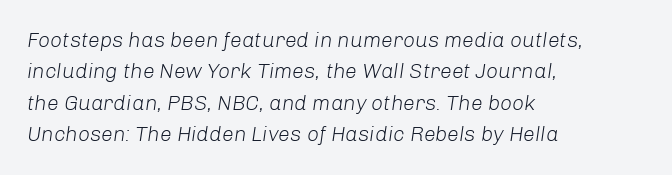
The image shows 21 px text type, italic (leaning right); set left-aligned, normal line spacing (1.5x), normal letter spacing, not underlined.
